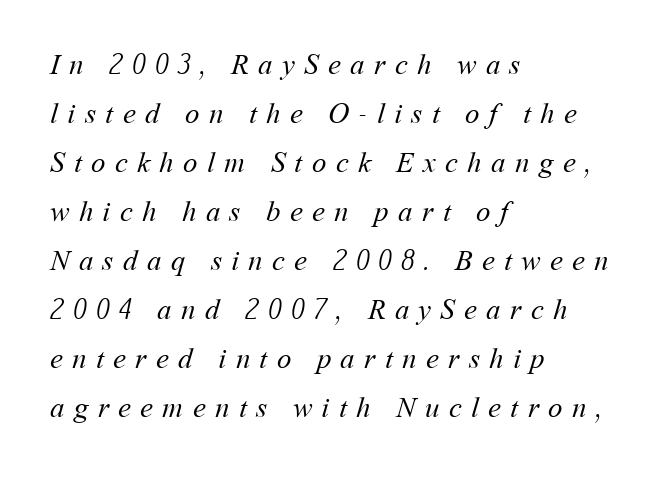
{"bold": "no", "weight": "regular", "width": "normal", "stroke_contrast": "medium", "x_height": "medium", "monospaced": "no", "underline": "no", "align": "left", "line_spacing": "normal", "line_spacing_ratio": 1.69, "letter_spacing": "wide", "letter_spacing_em": 0.32, "glyph_px": 29}
